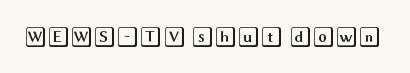
Every character sits straight up, as roman type does. The string is rendered with underlining switched off. Students, note that the glyphs here touch the page at normal intervals.
